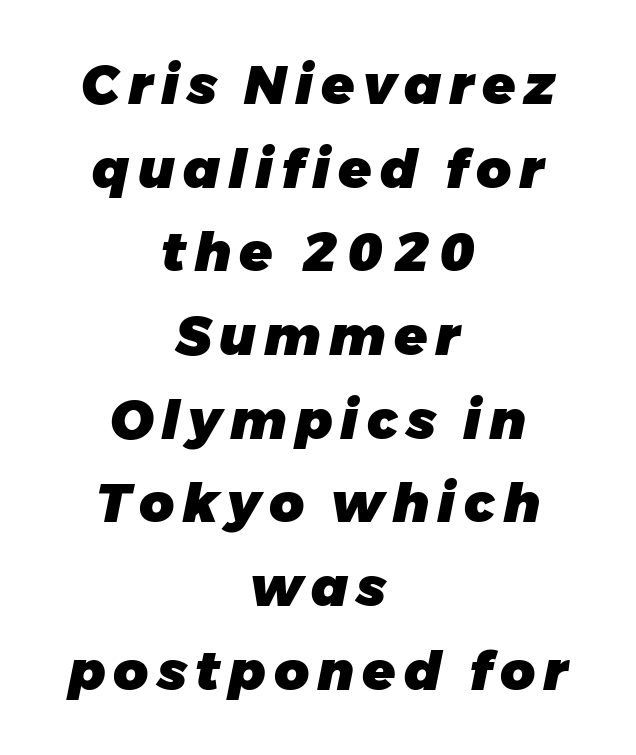
{"italic": "yes", "lean": "right", "slant_degrees": 11, "bold": "yes", "weight": "heavy", "width": "normal", "stroke_contrast": "low", "x_height": "medium", "monospaced": "no", "underline": "no", "align": "center", "line_spacing": "normal", "line_spacing_ratio": 1.55, "glyph_px": 54}
